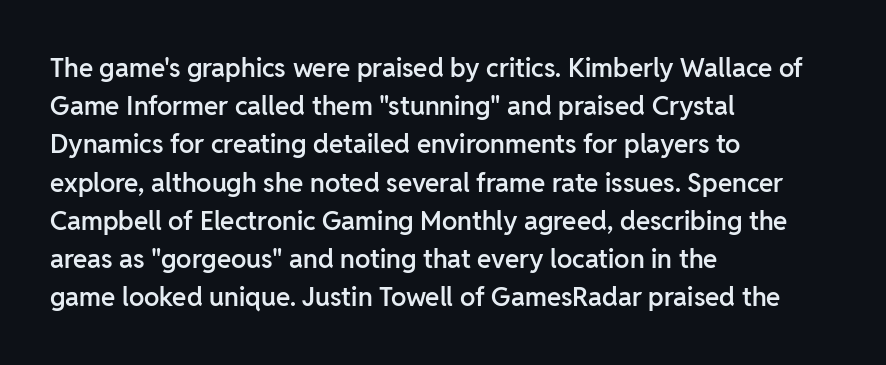
The image shows 26 px text type, upright; set left-aligned, normal line spacing (1.47x), normal letter spacing, not underlined.
